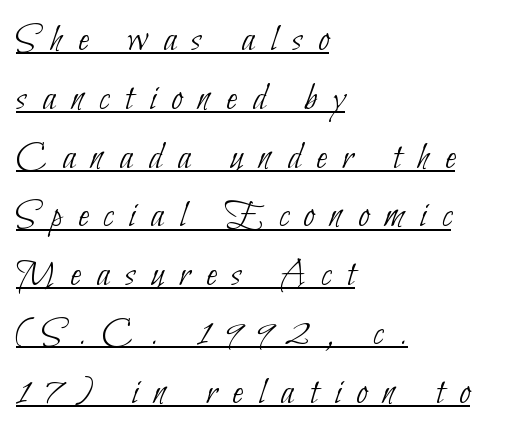
{"serif": "no", "bold": "no", "weight": "thin", "width": "condensed", "stroke_contrast": "low", "x_height": "small", "monospaced": "no", "underline": "yes", "align": "left", "line_spacing": "normal", "line_spacing_ratio": 1.47, "letter_spacing": "wide", "letter_spacing_em": 0.39, "glyph_px": 40}
